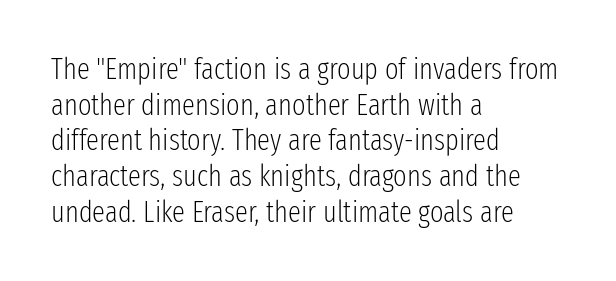
{"serif": "no", "italic": "no", "bold": "no", "weight": "light", "width": "condensed", "stroke_contrast": "low", "x_height": "medium", "monospaced": "no", "underline": "no", "align": "left", "line_spacing_ratio": 1.23, "letter_spacing": "normal", "letter_spacing_em": 0.0, "glyph_px": 29}
